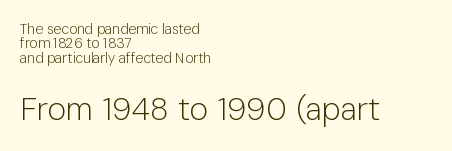
Q: Is the text bold? A: No.
Q: Is the text italic (slanted)? A: No, it is upright.
Q: Is the typeface a serif or a sans-serif typeface? A: Sans-serif.
Q: Is the text underlined? A: No.
Q: How is the paragraph aligned? A: Left-aligned.
Q: Is the spacing between letters normal or unusually wide? A: Normal.
Q: Is the spacing between lines tight, normal or loose? A: Tight.
Q: Which block of text is set in a larger size, the first (top) or the second (bottom)? A: The second (bottom) one.
Q: Width (condensed, normal, or wide)? A: Normal.
Q: Stroke contrast? A: Low.
Q: x-height? A: Medium.
Q: Monospaced? A: No.
